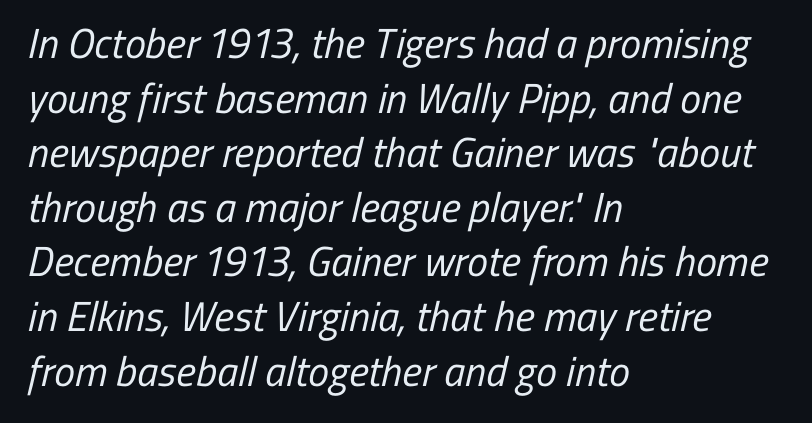
Varying glyph widths throughout — classic text-font behaviour. If you drew a ruler down the left edge, every line would touch it. This sample uses plain, unmodified letter spacing. Letters have the restrained weight of plain body copy at most. Type without underlining.
